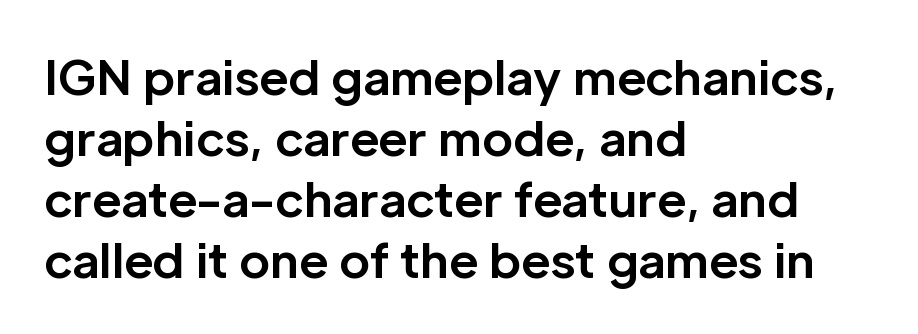
Q: Is the text bold? A: Yes.
Q: Is the text italic (slanted)? A: No, it is upright.
Q: Is the typeface a serif or a sans-serif typeface? A: Sans-serif.
Q: Is the text underlined? A: No.
Q: How is the paragraph aligned? A: Left-aligned.
Q: Is the spacing between letters normal or unusually wide? A: Normal.
Q: Is the spacing between lines tight, normal or loose? A: Normal.
Q: Width (condensed, normal, or wide)? A: Normal.
Q: Stroke contrast? A: Low.
Q: x-height? A: Medium.
Q: Monospaced? A: No.
